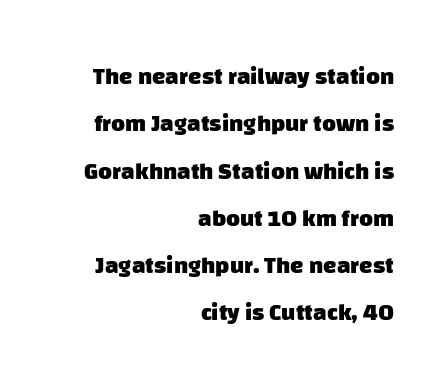
These words are printed bold, with thick strokes throughout. The ragged edge is on the left, which tells us the setting is flush right. The block of text is sparse from top to bottom, with ample space between rows. The strip under each line holds only bare page.
